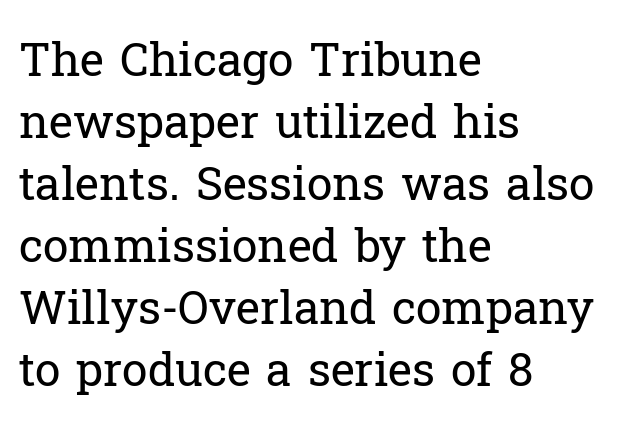
Q: Is the text bold? A: No.
Q: Is the text italic (slanted)? A: No, it is upright.
Q: Is the typeface a serif or a sans-serif typeface? A: Serif.
Q: Is the text underlined? A: No.
Q: How is the paragraph aligned? A: Left-aligned.
Q: Is the spacing between letters normal or unusually wide? A: Normal.
Q: Is the spacing between lines tight, normal or loose? A: Normal.
Q: Width (condensed, normal, or wide)? A: Normal.
Q: Stroke contrast? A: Low.
Q: x-height? A: Medium.
Q: Monospaced? A: No.
